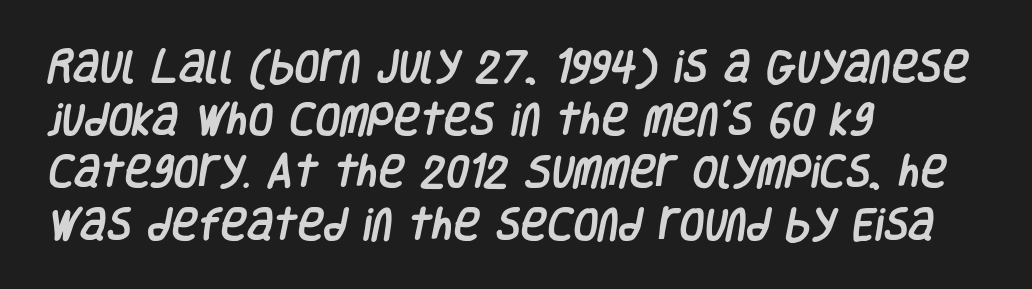
Note the varied advance widths — an 'i' is clearly narrower than an 'm'. Summary of vertical rhythm: regular, with standard interline spacing. Is the letter spacing exaggerated? No — it looks like the ordinary default. The lines are quadded left.
